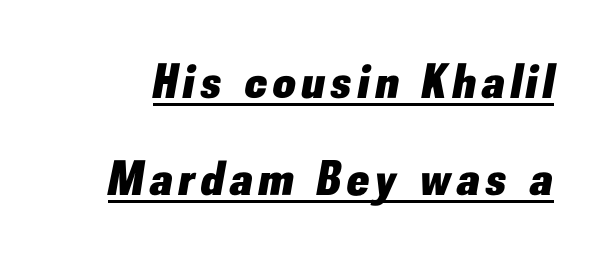
Q: Is the text bold? A: Yes.
Q: Is the text italic (slanted)? A: Yes, it leans right by about 10 degrees.
Q: Is the text underlined? A: Yes.
Q: Is the spacing between lines tight, normal or loose? A: Loose.
Q: Width (condensed, normal, or wide)? A: Normal.
Q: Stroke contrast? A: Low.
Q: x-height? A: Small.
Q: Monospaced? A: No.
